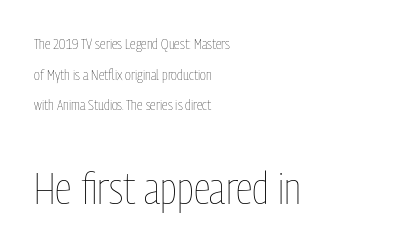
{"italic": "no", "bold": "no", "weight": "thin", "width": "condensed", "stroke_contrast": "low", "x_height": "medium", "monospaced": "no", "underline": "no", "align": "left", "line_spacing": "loose", "line_spacing_ratio": 2.05, "letter_spacing": "normal", "letter_spacing_em": 0.0, "larger_block": "second", "size_ratio": 2.93, "glyph_px": 44}
